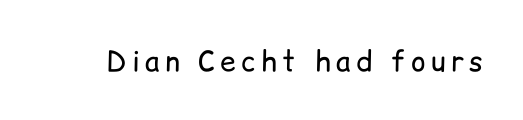
Q: Is the text bold? A: No.
Q: Is the text italic (slanted)? A: No, it is upright.
Q: Is the typeface a serif or a sans-serif typeface? A: Sans-serif.
Q: Is the text underlined? A: No.
Q: Width (condensed, normal, or wide)? A: Normal.
Q: Stroke contrast? A: Low.
Q: x-height? A: Medium.
Q: Monospaced? A: No.
